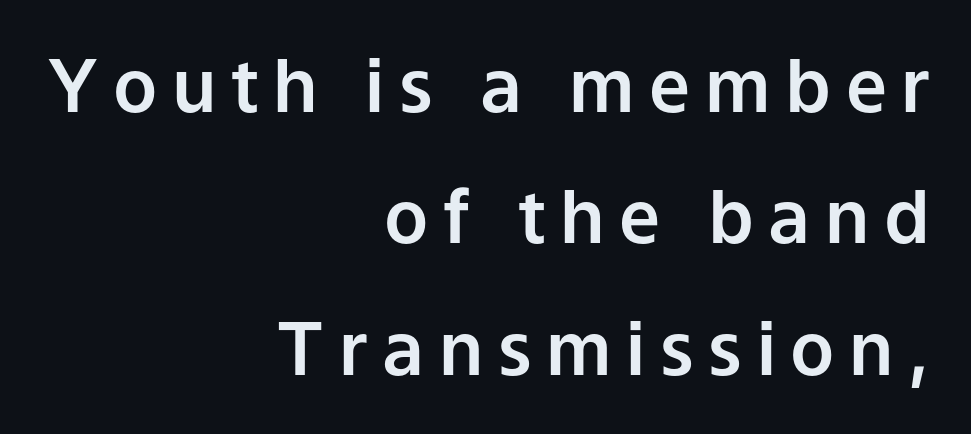
The image shows 73 px sans-serif type, upright; set right-aligned, line spacing 1.8x, unusually wide letter spacing (+0.2 em), not underlined; low stroke contrast and a medium x-height.
